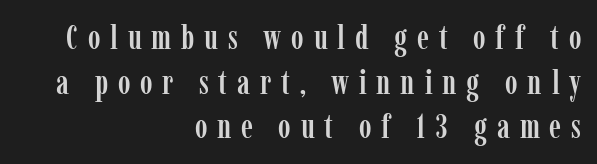
{"serif": "yes", "italic": "no", "width": "condensed", "stroke_contrast": "low", "x_height": "medium", "monospaced": "no", "underline": "no", "align": "right", "line_spacing": "normal", "line_spacing_ratio": 1.31, "letter_spacing": "wide", "letter_spacing_em": 0.29, "glyph_px": 34}
